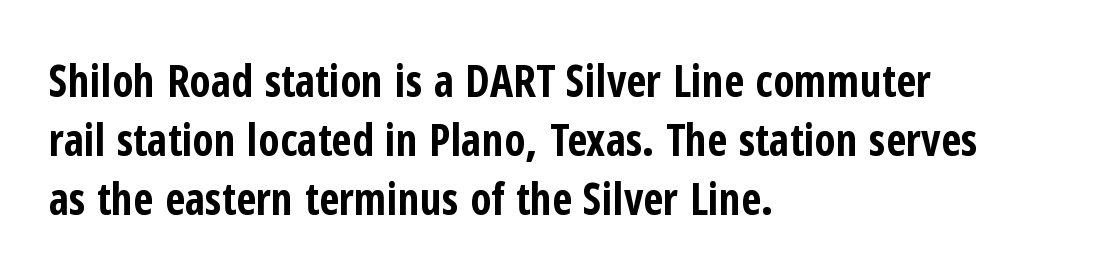
Q: Is the text bold? A: Yes.
Q: Is the text italic (slanted)? A: No, it is upright.
Q: Is the typeface a serif or a sans-serif typeface? A: Sans-serif.
Q: Is the text underlined? A: No.
Q: How is the paragraph aligned? A: Left-aligned.
Q: Is the spacing between letters normal or unusually wide? A: Normal.
Q: Is the spacing between lines tight, normal or loose? A: Normal.
Q: Width (condensed, normal, or wide)? A: Condensed.
Q: Stroke contrast? A: Low.
Q: x-height? A: Medium.
Q: Monospaced? A: No.
